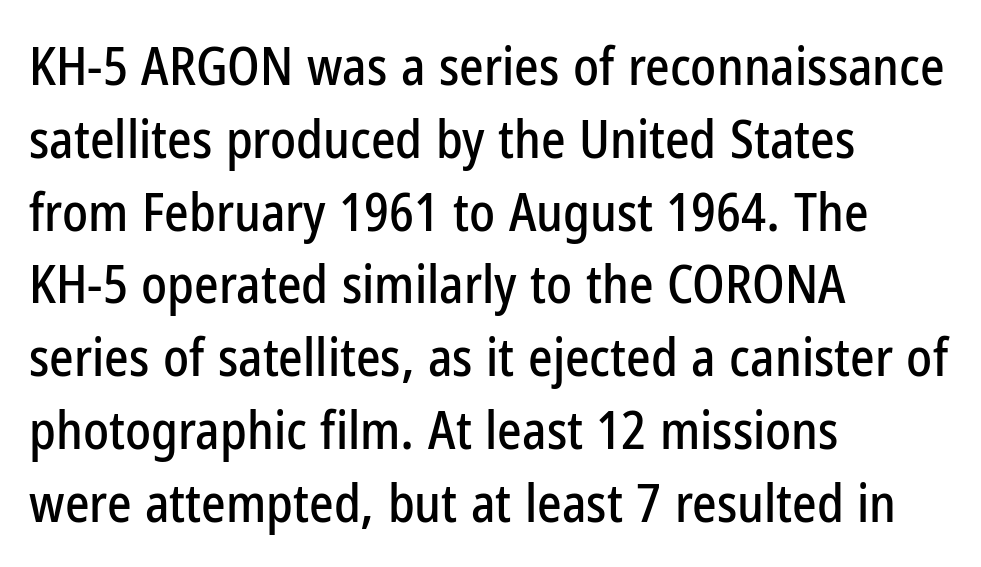
{"serif": "no", "italic": "no", "width": "condensed", "stroke_contrast": "low", "x_height": "medium", "monospaced": "no", "underline": "no", "align": "left", "line_spacing": "normal", "line_spacing_ratio": 1.4, "letter_spacing": "normal", "letter_spacing_em": 0.0, "glyph_px": 52}
